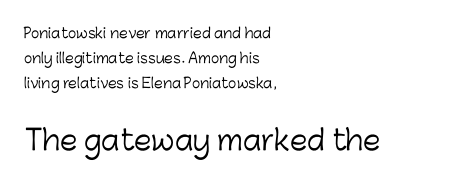
Summary of weight: not heavy and not bold. The line texture is even and compact thanks to regular tracking. Every row of glyphs begins at an identical x-position on the left. Each letter keeps its own natural width here, so spacing adapts to shape. The type family on display is of the sans-serif kind.
